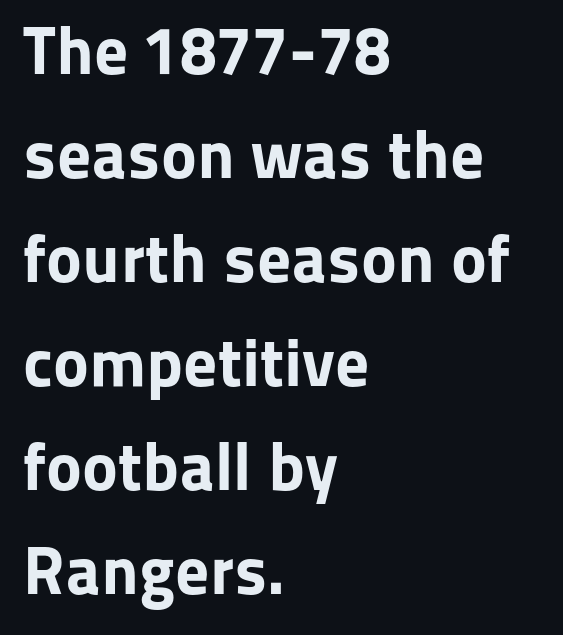
Q: Is the text bold? A: Yes.
Q: Is the text italic (slanted)? A: No, it is upright.
Q: Is the typeface a serif or a sans-serif typeface? A: Sans-serif.
Q: Is the text underlined? A: No.
Q: How is the paragraph aligned? A: Left-aligned.
Q: Is the spacing between letters normal or unusually wide? A: Normal.
Q: Is the spacing between lines tight, normal or loose? A: Normal.
Q: Width (condensed, normal, or wide)? A: Normal.
Q: Stroke contrast? A: Low.
Q: x-height? A: Medium.
Q: Monospaced? A: No.
